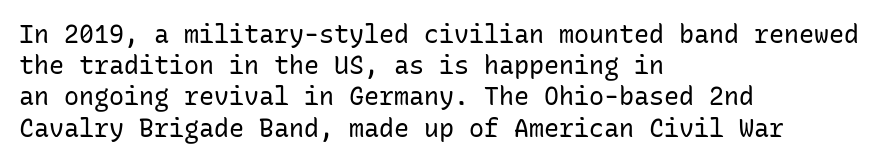
Spacing between characters is what you'd get straight out of the box. Ordinary non-slanted type is in use. The compositor pushed each line to the left boundary. Rows of type keep a routine distance in the vertical direction.
